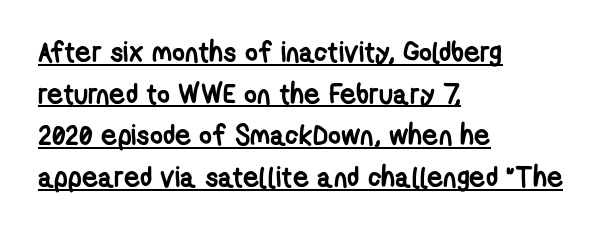
Look at the bottom of the vertical strokes: they stop flat, with no serifs. Caption: multi-line text, flush left, ragged right. What's the leading like? Ordinary, nothing unusual. Underlining? Definitely there. The rendering uses a bold face; every stroke is thick and dark. These lines are rendered in a variable-pitch font.
